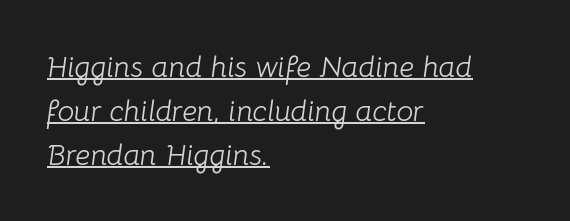
The sample's only ornament is a line tracing under the words. These glyphs show unthickened strokes, regular width or finer. The paragraph shown leans on its left margin. If you measured baseline to baseline, you'd find a middling distance. It's the slanting kind of type.
